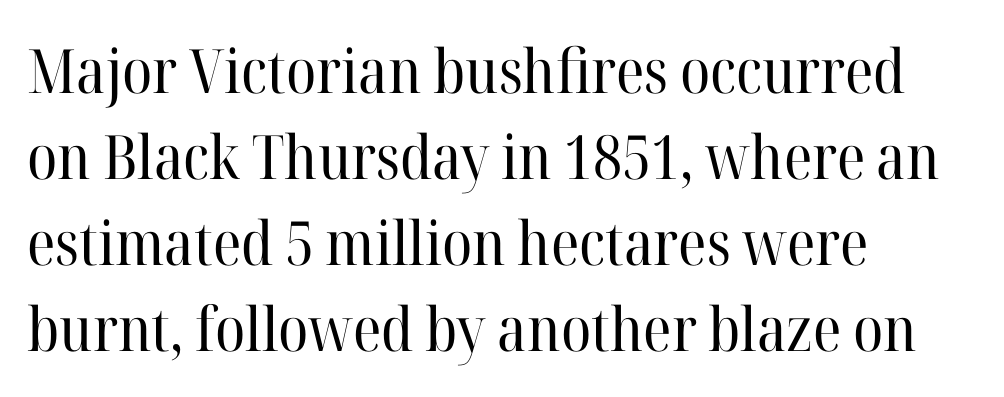
{"serif": "yes", "italic": "no", "bold": "no", "weight": "regular", "width": "normal", "stroke_contrast": "high", "x_height": "medium", "monospaced": "no", "underline": "no", "align": "left", "line_spacing": "normal", "line_spacing_ratio": 1.41, "letter_spacing": "normal", "letter_spacing_em": 0.0, "glyph_px": 61}
